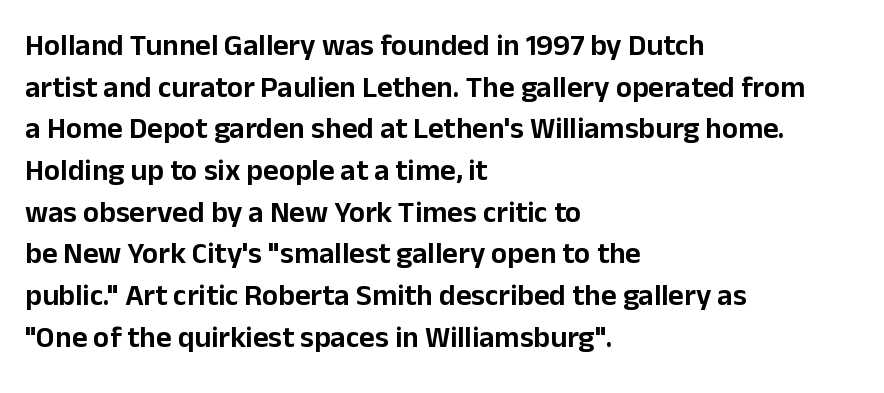
The letters advance in unequal steps, a hallmark of proportional type. This rendering features lettering with no underline. Honestly, the row spacing looks completely unremarkable. This sample is left-justified, so line endings fall wherever the words run out.
